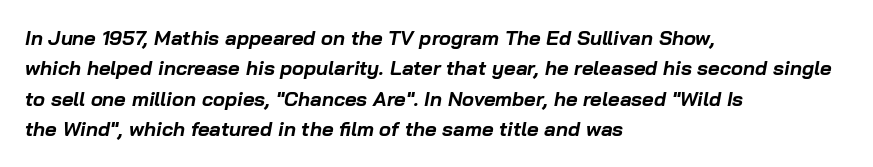
{"italic": "yes", "lean": "right", "slant_degrees": 10, "bold": "yes", "underline": "no", "align": "left", "line_spacing": "normal", "line_spacing_ratio": 1.52, "letter_spacing": "normal", "letter_spacing_em": 0.0, "glyph_px": 20}
